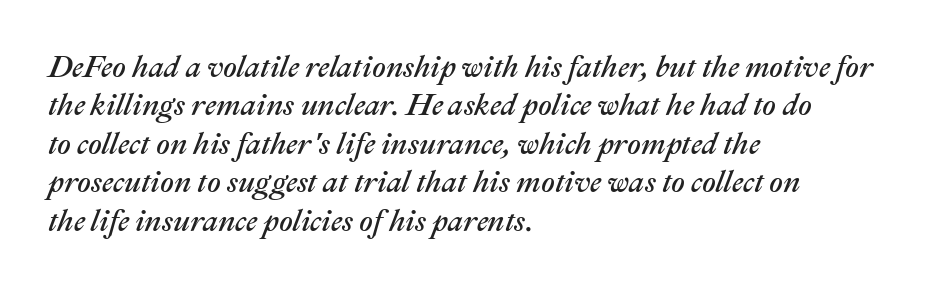
Q: Is the text italic (slanted)? A: Yes, it leans right by about 22 degrees.
Q: Is the text underlined? A: No.
Q: How is the paragraph aligned? A: Left-aligned.
Q: Is the spacing between letters normal or unusually wide? A: Normal.
Q: Is the spacing between lines tight, normal or loose? A: Normal.
Q: Width (condensed, normal, or wide)? A: Normal.
Q: Stroke contrast? A: Medium.
Q: x-height? A: Medium.
Q: Monospaced? A: No.
